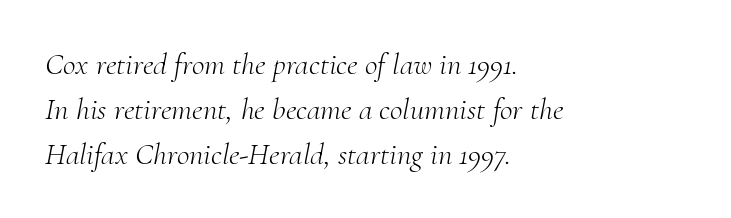
Each new line begins a customary step beneath the previous one. In terms of letterform style, serifs are clearly present. The face used here is proportionally spaced, like ordinary book or web type. Teacher's note: observe the even left margin — that is flush-left alignment. On a weight scale, this lands at 450 or below. In terms of posture, this sample is oblique.
